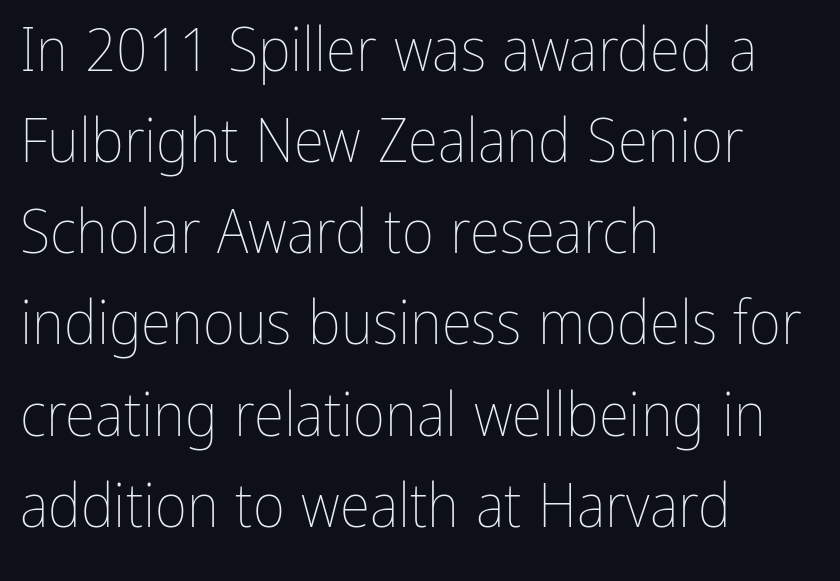
The passage shown is not underscored anywhere. How would I describe the line gaps? Plain and ordinary. Do the characters align in a grid? No, the font is proportional. Here the glyphs are tracked normally, forming tight word shapes.
